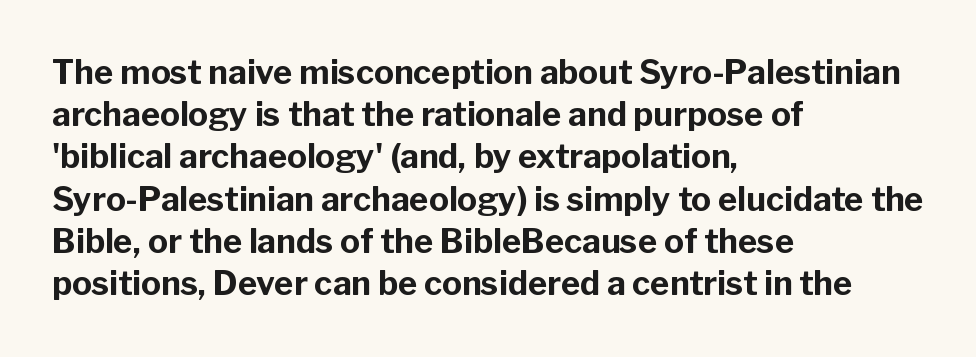
The image shows 33 px bold sans-serif type, upright; set left-aligned, normal line spacing (1.28x), normal letter spacing, not underlined; low stroke contrast and a medium x-height.
